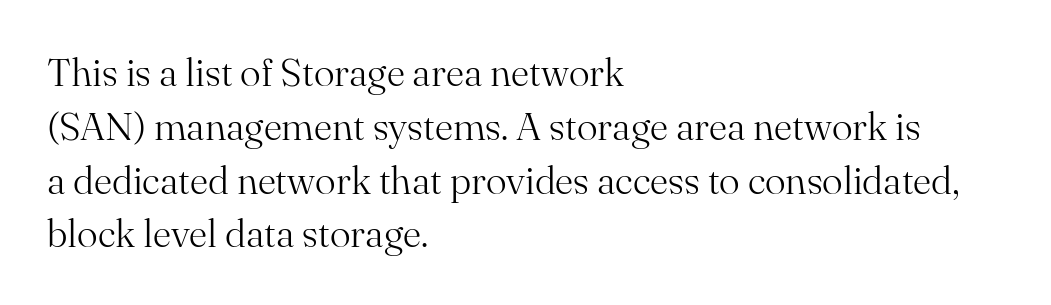
Q: Is the text bold? A: No.
Q: Is the text italic (slanted)? A: No, it is upright.
Q: Is the typeface a serif or a sans-serif typeface? A: Serif.
Q: Is the text underlined? A: No.
Q: How is the paragraph aligned? A: Left-aligned.
Q: Is the spacing between letters normal or unusually wide? A: Normal.
Q: Is the spacing between lines tight, normal or loose? A: Normal.
Q: Width (condensed, normal, or wide)? A: Normal.
Q: Stroke contrast? A: Medium.
Q: x-height? A: Small.
Q: Monospaced? A: No.
